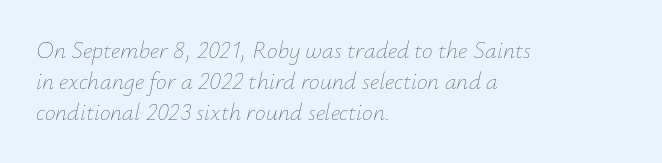
The image shows 24 px text type, italic (leaning right); set left-aligned, normal line spacing (1.29x), normal letter spacing, not underlined.
